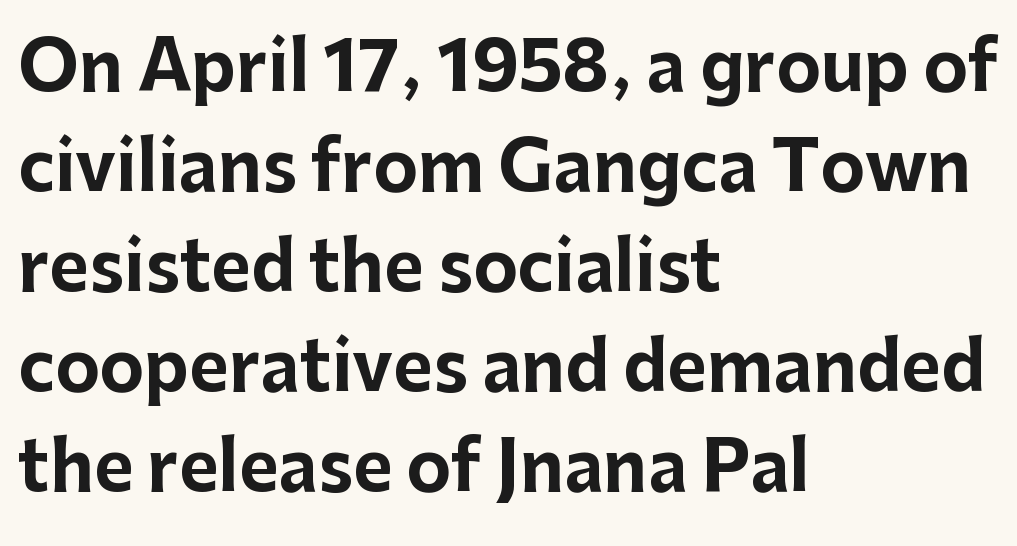
The image shows 68 px bold sans-serif type, upright; set left-aligned, normal line spacing (1.47x), normal letter spacing, not underlined; low stroke contrast and a medium x-height.
